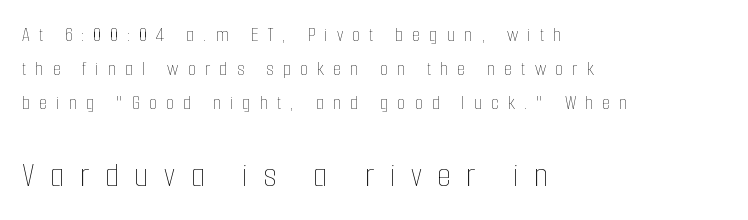
The gap between lines stays unmarked. Stroke mass is kept to a normal reading level or below. The specimen reads as upright at a glance. Observe the wide spacing: letters keep a clear distance from each other.
